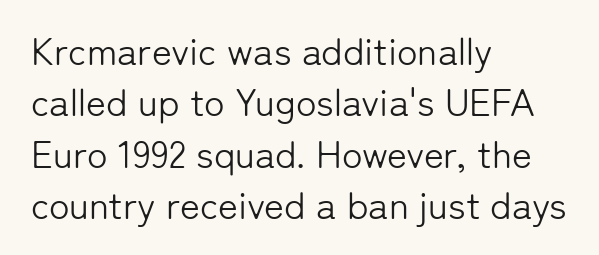
The image shows 38 px light sans-serif type, upright; set left-aligned, normal line spacing (1.35x), normal letter spacing, not underlined; low stroke contrast and a medium x-height.
